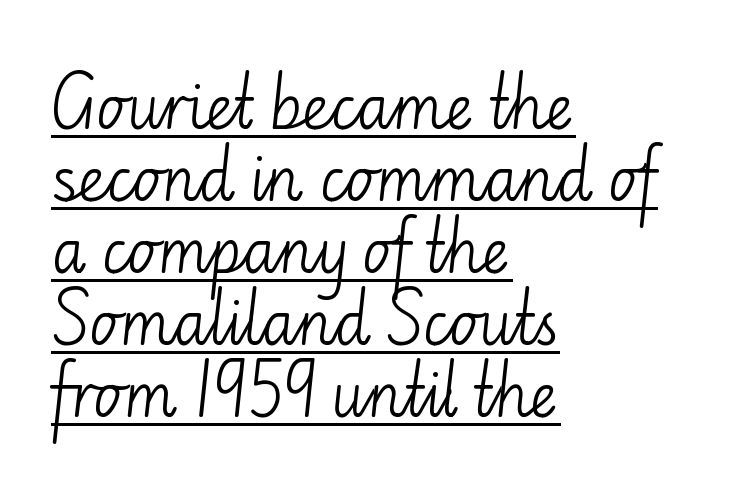
This sample has the flowing, uneven cadence of proportional lettering. Line starts are locked; line ends wander. Default kerning and tracking; the words read as compact shapes. The glyphs in this specimen are sans serif.
